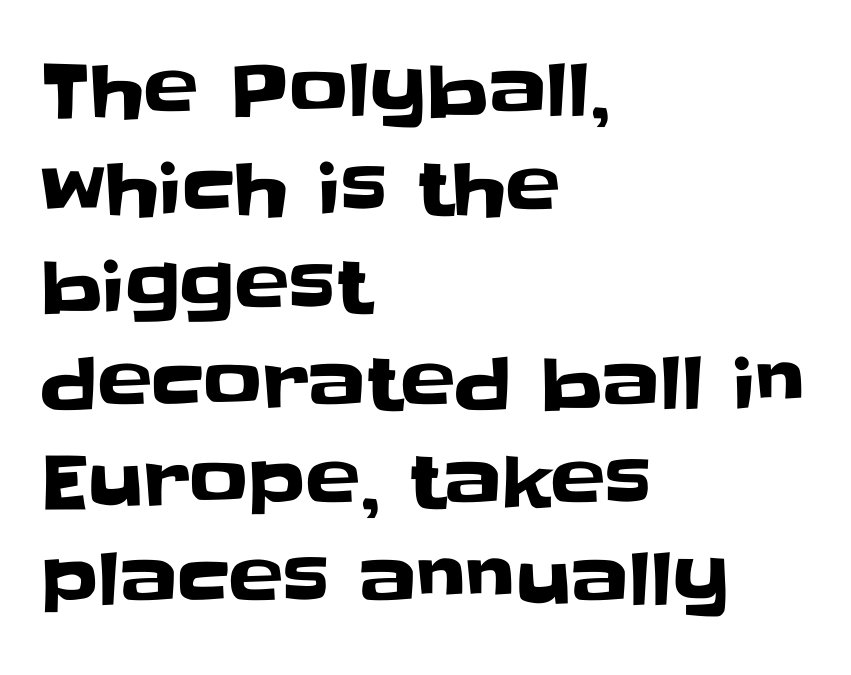
A sans-serif font was chosen for this passage. Looks like regular typesetting: each glyph gets only the width it needs. The axis of the letterforms is exactly vertical. Is the letter spacing exaggerated? No — it looks like the ordinary default. This block has exactly the height ordinary leading produces. Horizontally, the lines are justified to the leading edge only.
